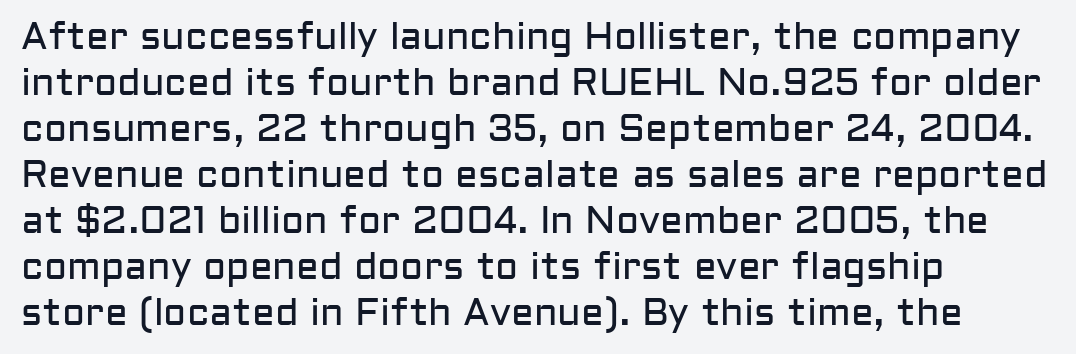
Is this a fixed-width face? No — the glyphs have proportional, varying widths. This sample is left-justified, so line endings fall wherever the words run out. Designer's note — italics off, roman on. A clean baseline with only descenders dipping below it. Compared with typical body copy, the letter spacing here is the same.
